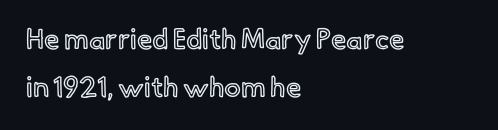
The passage shown is typed in a proportional face where columns would drift. No extra tracking has been applied to these lines. Horizontally, the lines are justified to the leading edge only. A bare baseline throughout the passage. You can tell it's not italic because the verticals are truly vertical.
